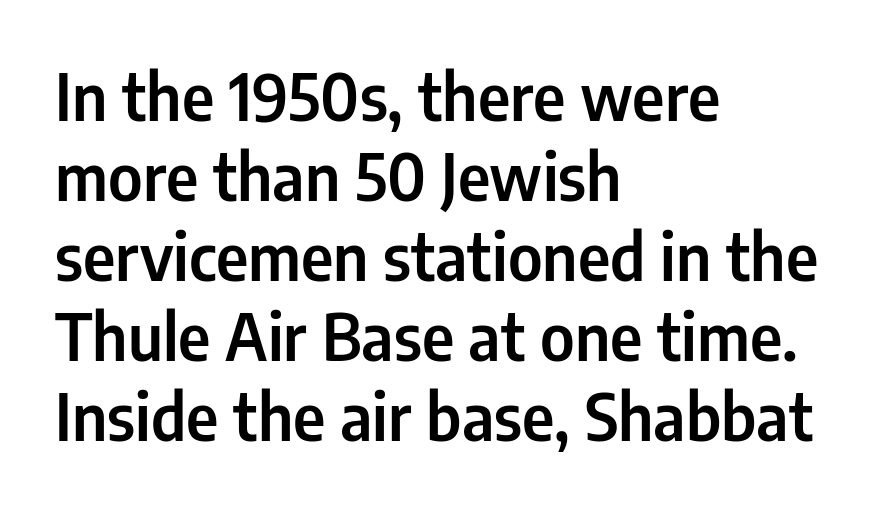
The image shows 64 px condensed sans-serif type, upright; set left-aligned, normal line spacing (1.25x), normal letter spacing, not underlined; low stroke contrast and a medium x-height.
